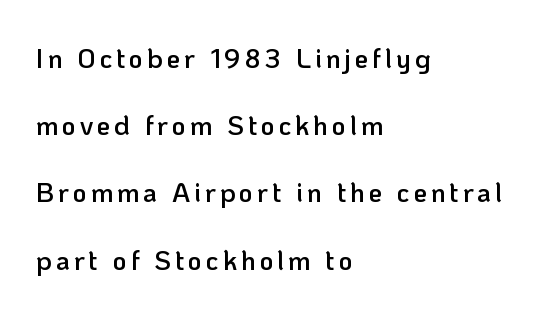
Q: Is the text bold? A: Semi-bold.
Q: Is the text italic (slanted)? A: No, it is upright.
Q: Is the text underlined? A: No.
Q: How is the paragraph aligned? A: Left-aligned.
Q: Is the spacing between lines tight, normal or loose? A: Loose.
